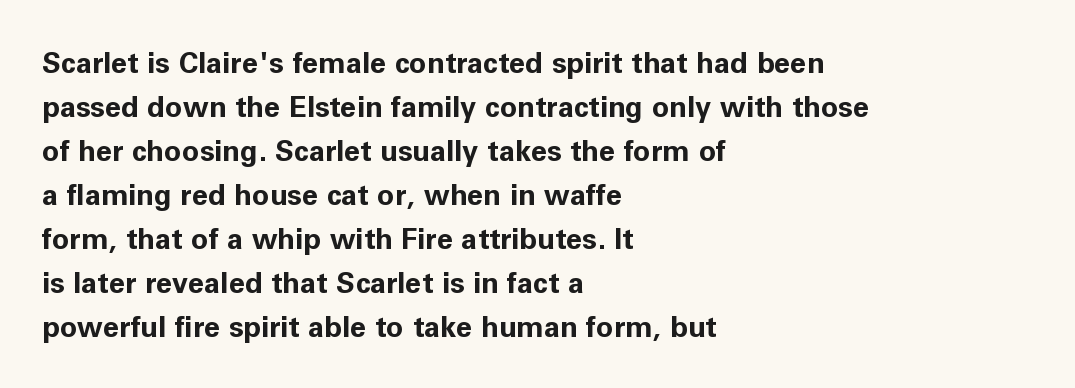
Q: Is the text bold? A: Yes.
Q: Is the text italic (slanted)? A: No, it is upright.
Q: Is the typeface a serif or a sans-serif typeface? A: Sans-serif.
Q: Is the text underlined? A: No.
Q: How is the paragraph aligned? A: Left-aligned.
Q: Is the spacing between letters normal or unusually wide? A: Normal.
Q: Is the spacing between lines tight, normal or loose? A: Normal.
Q: Width (condensed, normal, or wide)? A: Normal.
Q: Stroke contrast? A: Low.
Q: x-height? A: Medium.
Q: Monospaced? A: No.
